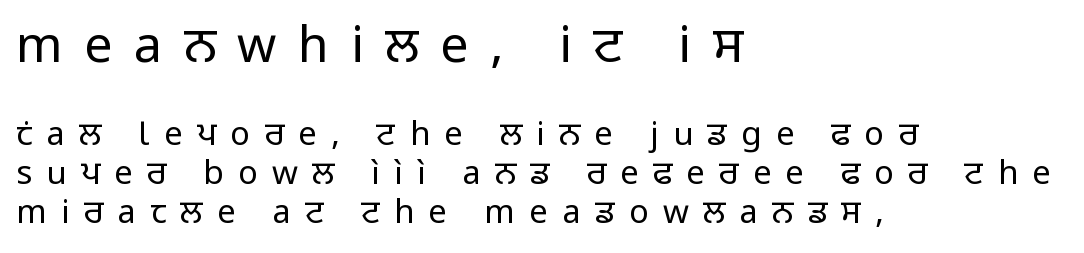
Q: Is the text bold? A: No.
Q: Is the text italic (slanted)? A: No, it is upright.
Q: Is the typeface a serif or a sans-serif typeface? A: Sans-serif.
Q: Is the text underlined? A: No.
Q: How is the paragraph aligned? A: Left-aligned.
Q: Is the spacing between letters normal or unusually wide? A: Unusually wide.
Q: Which block of text is set in a larger size, the first (top) or the second (bottom)? A: The first (top) one.
Q: Width (condensed, normal, or wide)? A: Normal.
Q: Stroke contrast? A: Low.
Q: x-height? A: Medium.
Q: Monospaced? A: No.
